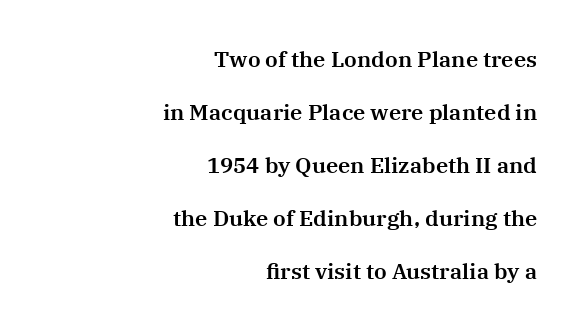
The image shows 22 px text type, upright; set right-aligned, loose line spacing (2.41x), normal letter spacing, not underlined.
